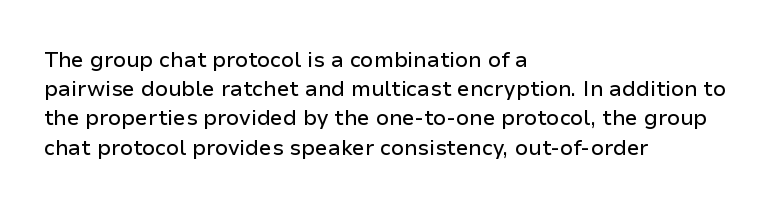
{"italic": "no", "underline": "no", "align": "left", "line_spacing": "normal", "line_spacing_ratio": 1.39, "letter_spacing": "normal", "letter_spacing_em": 0.0, "glyph_px": 21}
